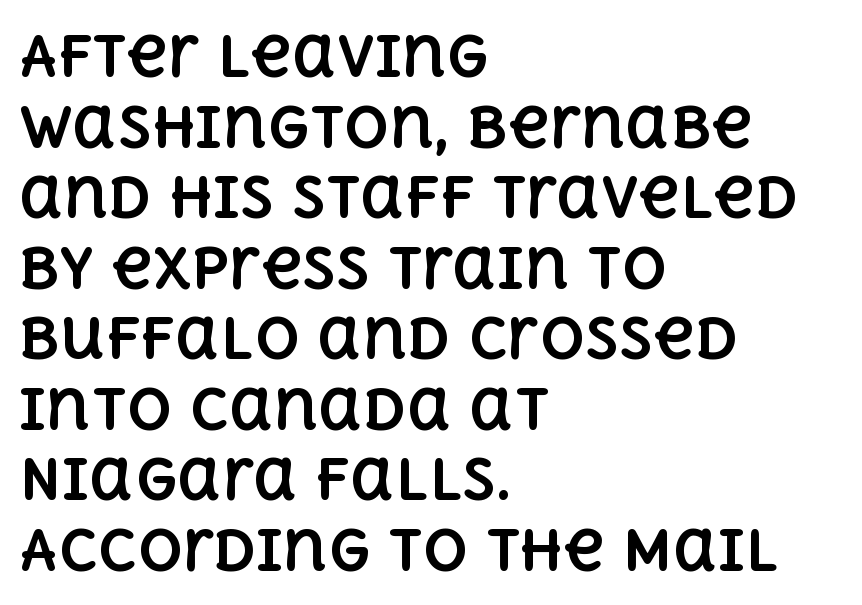
The image shows 56 px bold type, upright; set left-aligned, normal line spacing (1.26x), normal letter spacing, not underlined; a large x-height.
